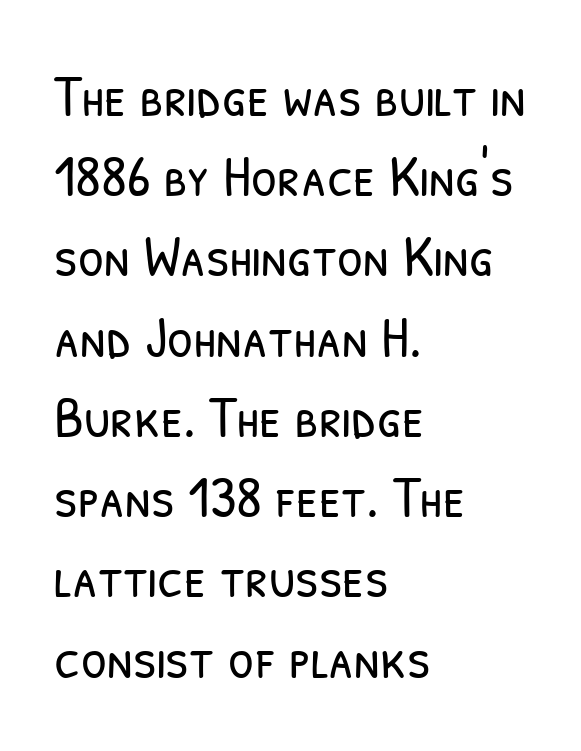
The image shows 59 px light, condensed sans-serif type; set left-aligned, normal line spacing (1.36x), normal letter spacing, not underlined; low stroke contrast and a medium x-height.
